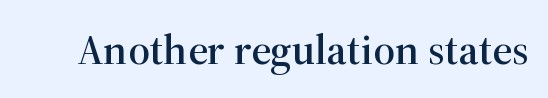
The image shows 43 px serif type, upright; set normal letter spacing, not underlined; high stroke contrast and a medium x-height.
